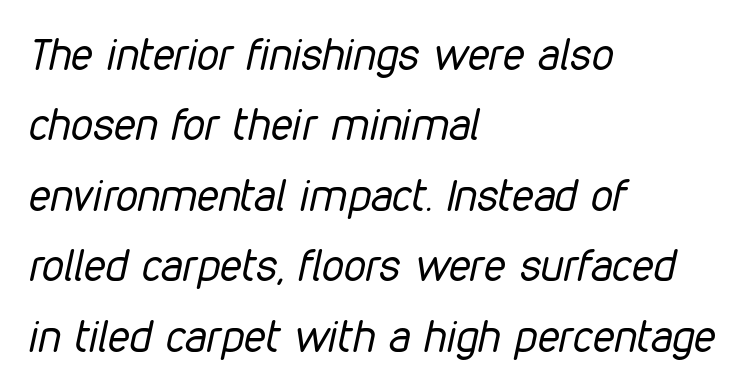
The image shows 44 px regular-weight, condensed type, italic (leaning right); set left-aligned, normal line spacing (1.6x), normal letter spacing, not underlined; low stroke contrast and a medium x-height.
